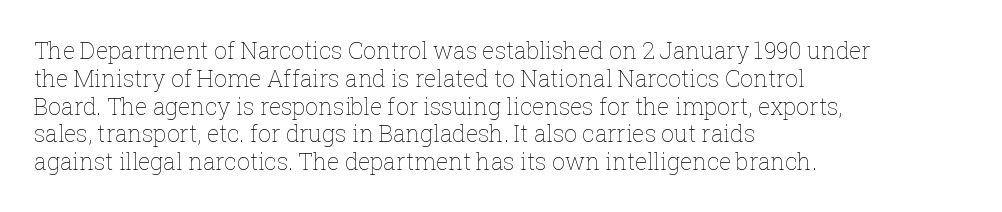
Q: Is the text bold? A: No.
Q: Is the text italic (slanted)? A: No, it is upright.
Q: Is the text underlined? A: No.
Q: How is the paragraph aligned? A: Left-aligned.
Q: Is the spacing between letters normal or unusually wide? A: Normal.
